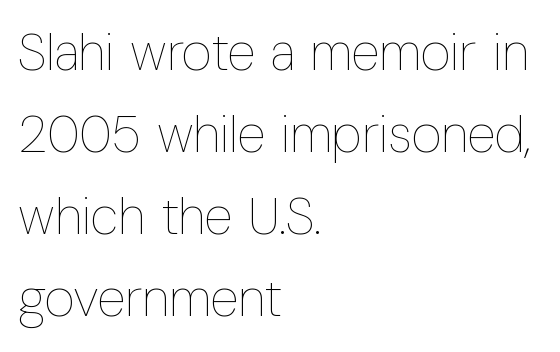
Q: Is the text bold? A: No.
Q: Is the text italic (slanted)? A: No, it is upright.
Q: Is the text underlined? A: No.
Q: How is the paragraph aligned? A: Left-aligned.
Q: Is the spacing between letters normal or unusually wide? A: Normal.
Q: Is the spacing between lines tight, normal or loose? A: Normal.
Q: Width (condensed, normal, or wide)? A: Condensed.
Q: Stroke contrast? A: Low.
Q: x-height? A: Medium.
Q: Monospaced? A: No.
